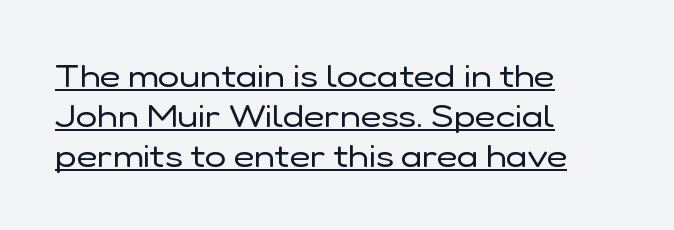
Q: Is the text bold? A: No.
Q: Is the text italic (slanted)? A: No, it is upright.
Q: Is the typeface a serif or a sans-serif typeface? A: Sans-serif.
Q: Is the text underlined? A: Yes.
Q: How is the paragraph aligned? A: Left-aligned.
Q: Is the spacing between letters normal or unusually wide? A: Normal.
Q: Is the spacing between lines tight, normal or loose? A: Normal.
Q: Width (condensed, normal, or wide)? A: Normal.
Q: Stroke contrast? A: Low.
Q: x-height? A: Medium.
Q: Monospaced? A: No.
